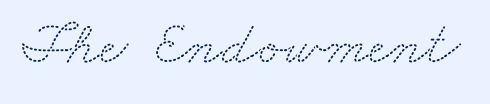
This rendering leaves character spacing at its baseline value. Any mark beneath the type? The region is blank. Varying glyph widths throughout — classic text-font behaviour. Does the type have serifs? Yes, each stem ends in a small foot.
